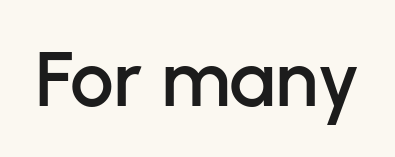
{"serif": "no", "italic": "no", "width": "normal", "stroke_contrast": "low", "x_height": "medium", "monospaced": "no", "underline": "no", "letter_spacing": "normal", "letter_spacing_em": 0.0, "glyph_px": 78}
